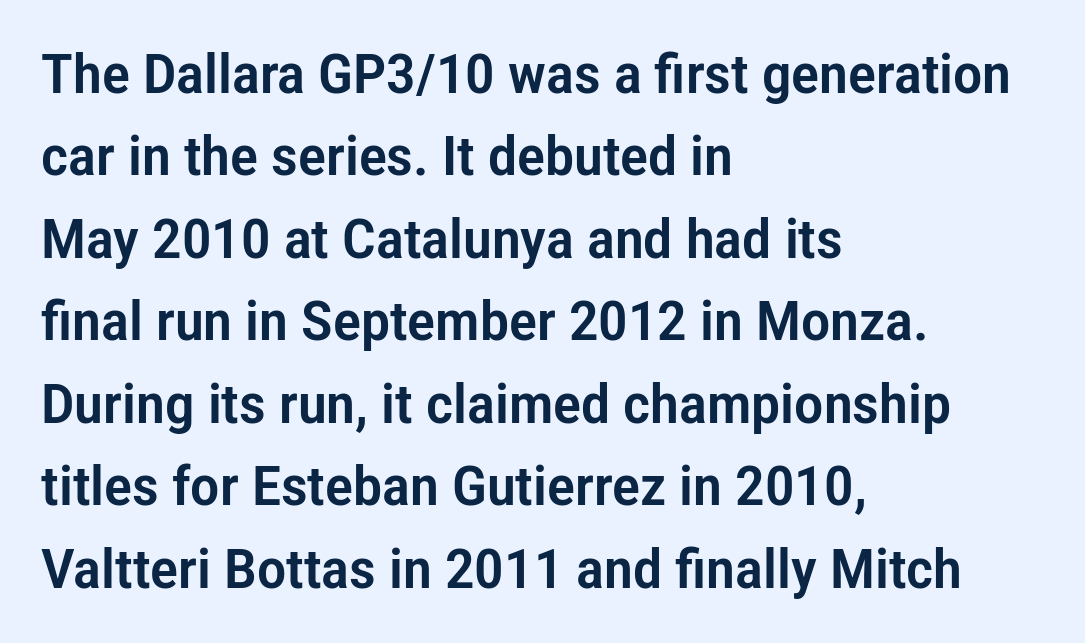
Q: Is the text italic (slanted)? A: No, it is upright.
Q: Is the typeface a serif or a sans-serif typeface? A: Sans-serif.
Q: Is the text underlined? A: No.
Q: How is the paragraph aligned? A: Left-aligned.
Q: Is the spacing between letters normal or unusually wide? A: Normal.
Q: Is the spacing between lines tight, normal or loose? A: Normal.
Q: Width (condensed, normal, or wide)? A: Condensed.
Q: Stroke contrast? A: Low.
Q: x-height? A: Medium.
Q: Monospaced? A: No.
